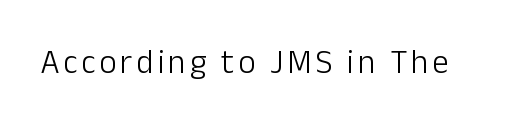
{"serif": "no", "italic": "no", "bold": "no", "weight": "light", "width": "normal", "stroke_contrast": "low", "x_height": "medium", "monospaced": "no", "underline": "no", "glyph_px": 33}
